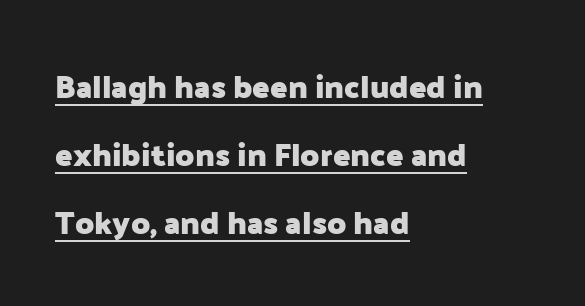
Q: Is the text bold? A: Yes.
Q: Is the text italic (slanted)? A: No, it is upright.
Q: Is the typeface a serif or a sans-serif typeface? A: Sans-serif.
Q: Is the text underlined? A: Yes.
Q: How is the paragraph aligned? A: Left-aligned.
Q: Is the spacing between letters normal or unusually wide? A: Normal.
Q: Is the spacing between lines tight, normal or loose? A: Loose.
Q: Width (condensed, normal, or wide)? A: Normal.
Q: Stroke contrast? A: Low.
Q: x-height? A: Medium.
Q: Monospaced? A: No.
